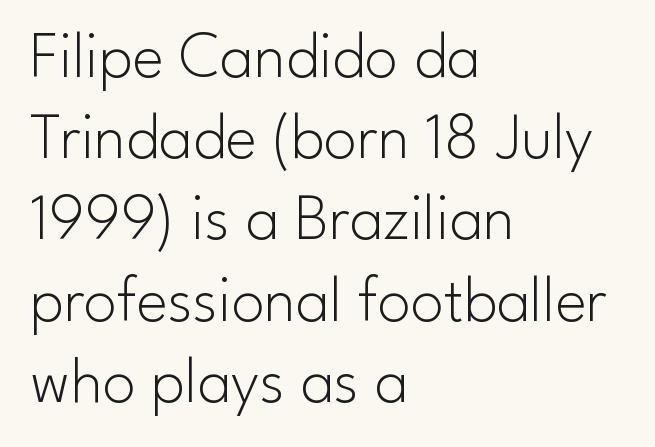
The image shows 66 px light sans-serif type, upright; set left-aligned, line spacing 1.23x, normal letter spacing, not underlined; low stroke contrast and a small x-height.
